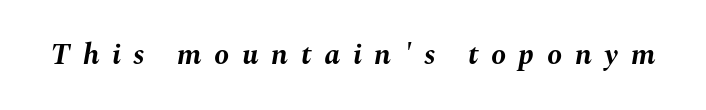
The gaps between neighbouring characters are conspicuously large. Is this a fixed-width face? No — the glyphs have proportional, varying widths. Posture: slanted. Look at the stroke-to-counter ratio: heavy, a bold. Honestly, there is no underline to notice here at all.
